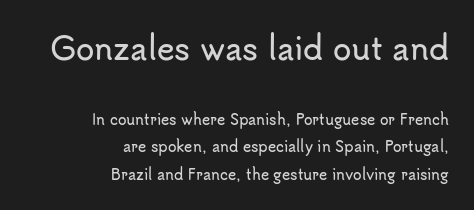
{"serif": "no", "italic": "no", "width": "normal", "stroke_contrast": "low", "x_height": "small", "monospaced": "no", "underline": "no", "align": "right", "line_spacing": "loose", "line_spacing_ratio": 1.96, "letter_spacing": "normal", "letter_spacing_em": 0.0, "larger_block": "first", "size_ratio": 2.14, "glyph_px": 30}
